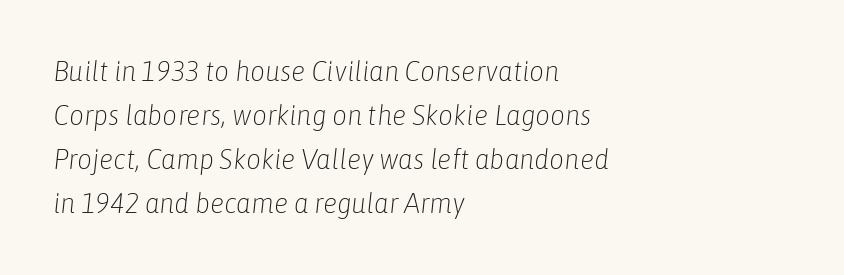
{"italic": "yes", "lean": "right", "slant_degrees": 6, "bold": "no", "weight": "light", "width": "condensed", "stroke_contrast": "low", "x_height": "medium", "monospaced": "no", "underline": "no", "align": "left", "line_spacing": "normal", "line_spacing_ratio": 1.52, "letter_spacing": "normal", "letter_spacing_em": 0.0, "glyph_px": 29}
